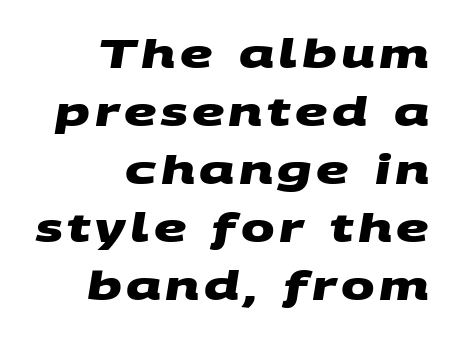
The image shows 40 px heavy, wide sans-serif type; set right-aligned, normal line spacing (1.45x), not underlined; medium stroke contrast and a large x-height.
